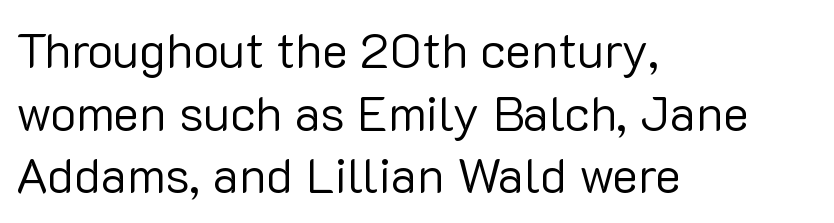
{"serif": "no", "italic": "no", "bold": "no", "weight": "regular", "width": "normal", "stroke_contrast": "low", "x_height": "medium", "monospaced": "no", "underline": "no", "align": "left", "line_spacing": "normal", "line_spacing_ratio": 1.28, "letter_spacing": "normal", "letter_spacing_em": 0.0, "glyph_px": 49}
